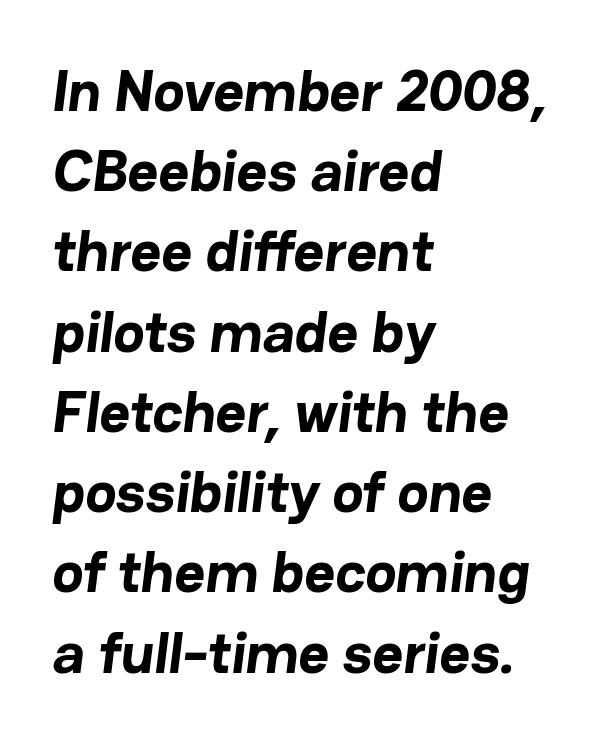
Q: Is the text bold? A: Yes.
Q: Is the typeface a serif or a sans-serif typeface? A: Sans-serif.
Q: Is the text underlined? A: No.
Q: How is the paragraph aligned? A: Left-aligned.
Q: Is the spacing between letters normal or unusually wide? A: Normal.
Q: Is the spacing between lines tight, normal or loose? A: Normal.
Q: Width (condensed, normal, or wide)? A: Normal.
Q: Stroke contrast? A: Low.
Q: x-height? A: Medium.
Q: Monospaced? A: No.
